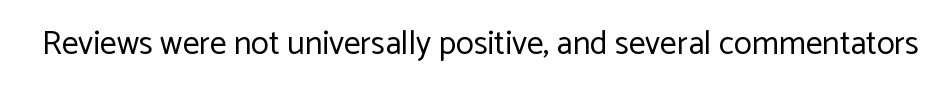
The image shows 33 px regular-weight sans-serif type, upright; set normal letter spacing, not underlined; low stroke contrast and a medium x-height.
